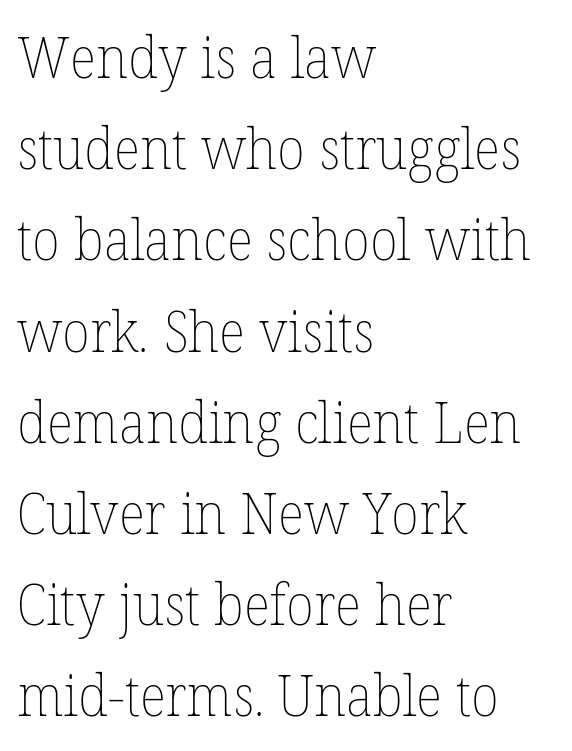
The image shows 57 px thin type, upright; set left-aligned, normal line spacing (1.6x), normal letter spacing, not underlined; low stroke contrast and a medium x-height.
